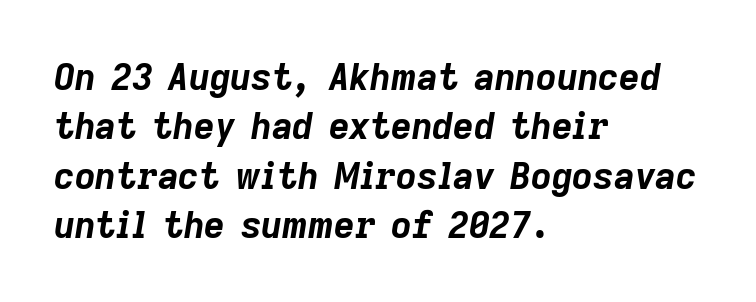
Strokes here are thick enough to call this a true bold. Italic? Definitely — the glyphs are oblique. These lines are set flush left with a ragged right edge. Notice how descenders clear the ascenders below comfortably — that's standard leading. Characters follow at the spacing the type designer built in. These lines are rendered in a variable-pitch font.
